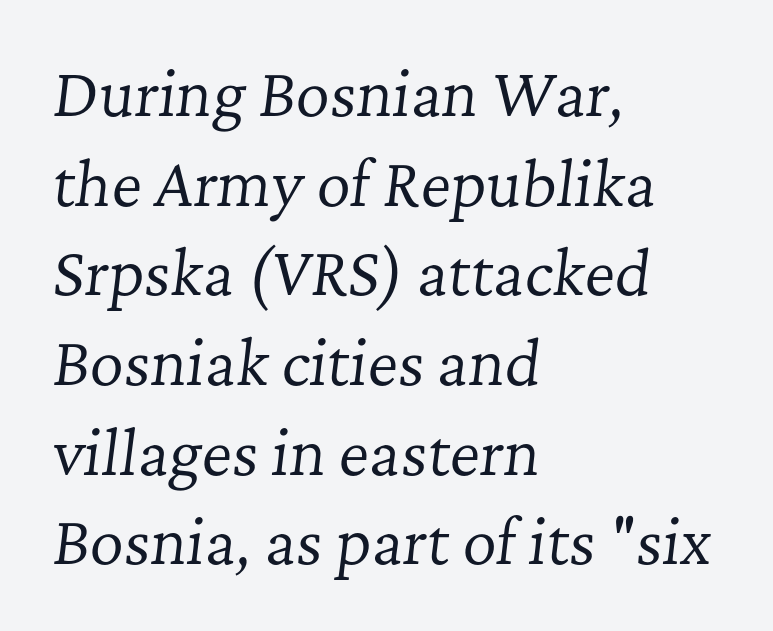
{"serif": "yes", "italic": "yes", "lean": "right", "slant_degrees": 7, "bold": "no", "weight": "regular", "width": "normal", "stroke_contrast": "low", "x_height": "medium", "monospaced": "no", "underline": "no", "align": "left", "line_spacing": "normal", "line_spacing_ratio": 1.52, "letter_spacing": "normal", "letter_spacing_em": 0.0, "glyph_px": 59}
